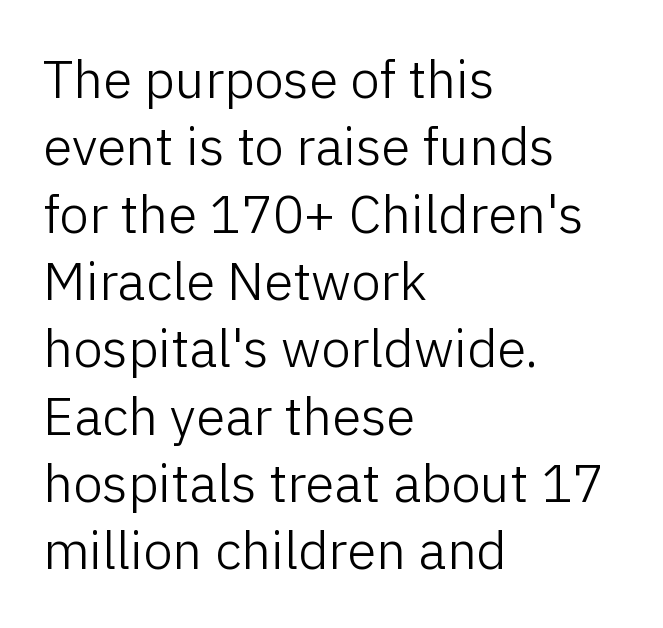
The image shows 53 px light sans-serif type, upright; set left-aligned, normal line spacing (1.27x), normal letter spacing, not underlined; low stroke contrast and a medium x-height.
